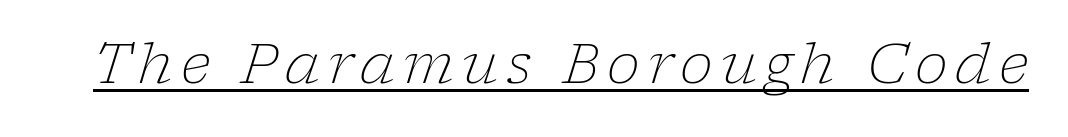
{"serif": "yes", "italic": "yes", "lean": "right", "slant_degrees": 17, "bold": "no", "weight": "light", "width": "normal", "stroke_contrast": "low", "x_height": "medium", "monospaced": "no", "underline": "yes", "glyph_px": 56}
